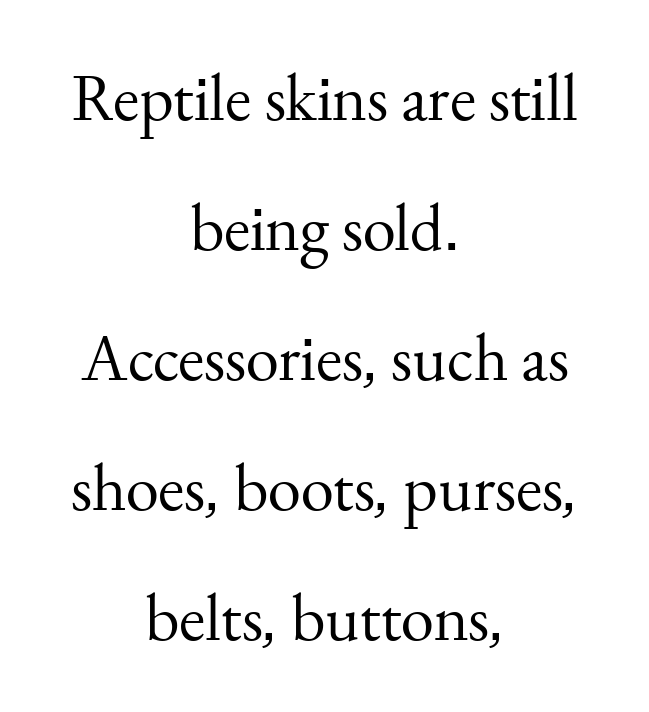
The image shows 67 px regular-weight serif type, upright; set centered, loose line spacing (1.94x), normal letter spacing, not underlined; medium stroke contrast and a small x-height.
